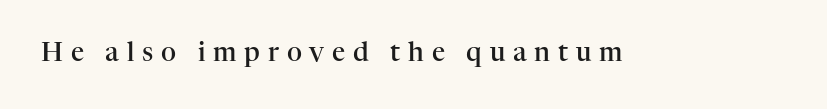
{"italic": "no", "bold": "semi", "underline": "no", "letter_spacing": "wide", "letter_spacing_em": 0.3, "glyph_px": 26}
